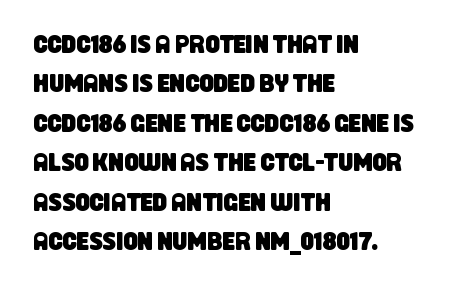
{"underline": "no", "align": "left", "line_spacing": "normal", "line_spacing_ratio": 1.58, "letter_spacing": "normal", "letter_spacing_em": 0.0, "glyph_px": 25}
